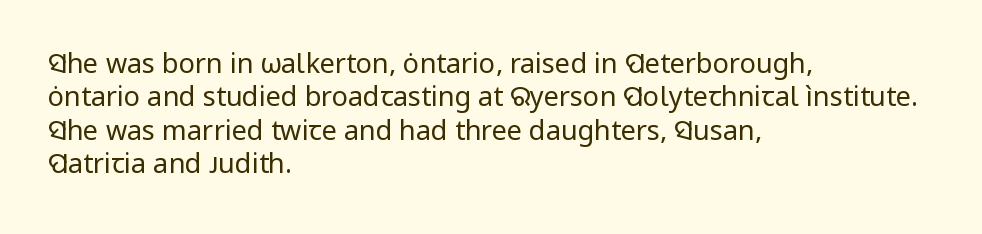
No letter is thick-stroked: the sample isn't bold. This rendering leaves character spacing at its baseline value. A bare baseline throughout the passage. Line beginnings align vertically; line endings do not. This sample uses an upright cut, with every glyph sitting square on the baseline.
